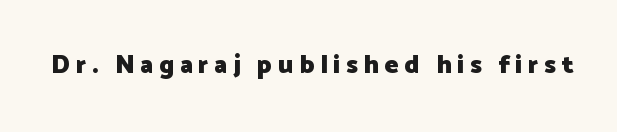
Heft: maximum for text — a bold. Letters rest on an invisible, unmarked baseline. The passage shown has open, widely tracked lettering throughout. Every character sits straight up, as roman type does.
